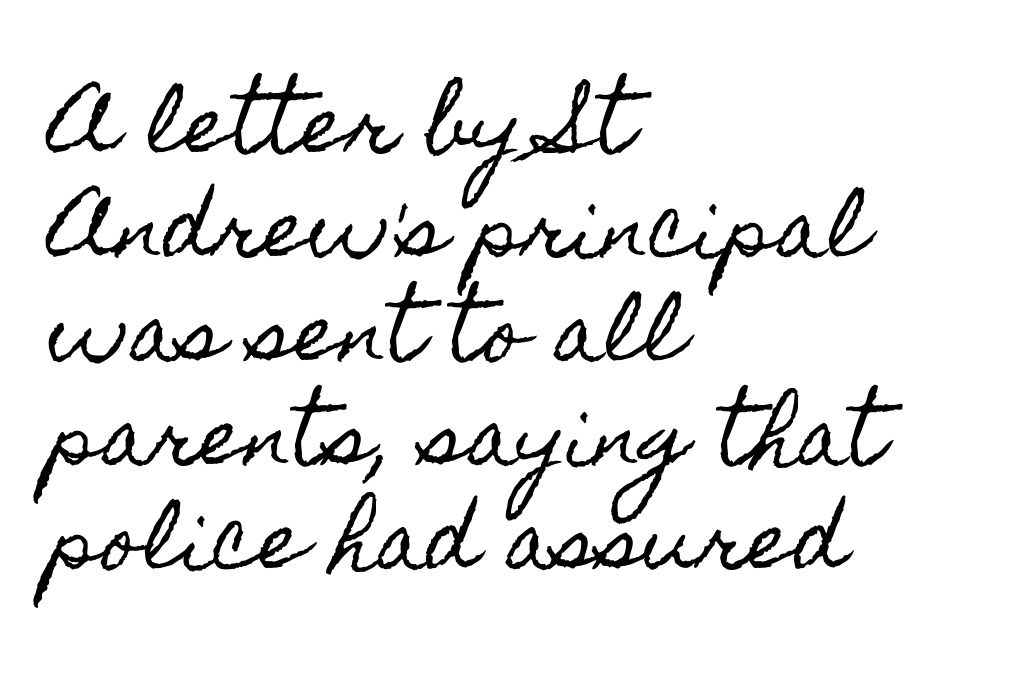
Q: Is the text italic (slanted)? A: Yes.
Q: Is the text underlined? A: No.
Q: How is the paragraph aligned? A: Left-aligned.
Q: Is the spacing between letters normal or unusually wide? A: Normal.
Q: Is the spacing between lines tight, normal or loose? A: Normal.
Q: Width (condensed, normal, or wide)? A: Condensed.
Q: x-height? A: Small.
Q: Monospaced? A: No.
